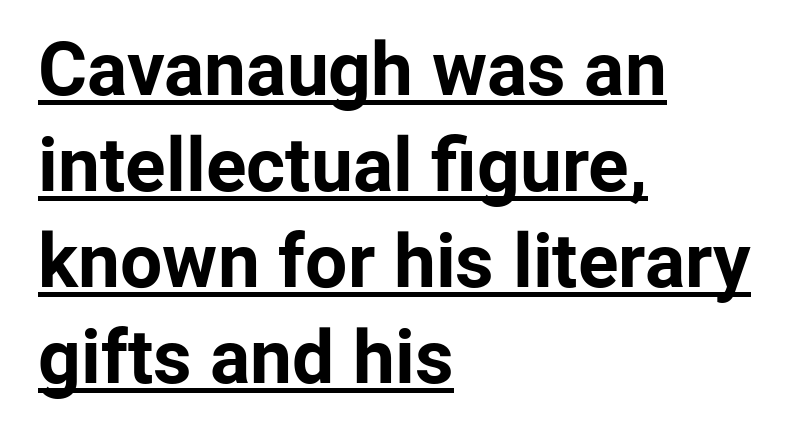
Q: Is the text bold? A: Yes.
Q: Is the text italic (slanted)? A: No, it is upright.
Q: Is the typeface a serif or a sans-serif typeface? A: Sans-serif.
Q: Is the text underlined? A: Yes.
Q: How is the paragraph aligned? A: Left-aligned.
Q: Is the spacing between letters normal or unusually wide? A: Normal.
Q: Is the spacing between lines tight, normal or loose? A: Normal.
Q: Width (condensed, normal, or wide)? A: Normal.
Q: Stroke contrast? A: Low.
Q: x-height? A: Medium.
Q: Monospaced? A: No.
